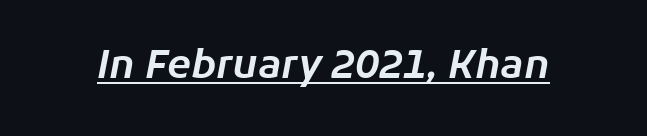
Do the characters align in a grid? No, the font is proportional. The passage shown has conventional tracking throughout. Underline: present. If you drew a line through each stem, it would be angled.
